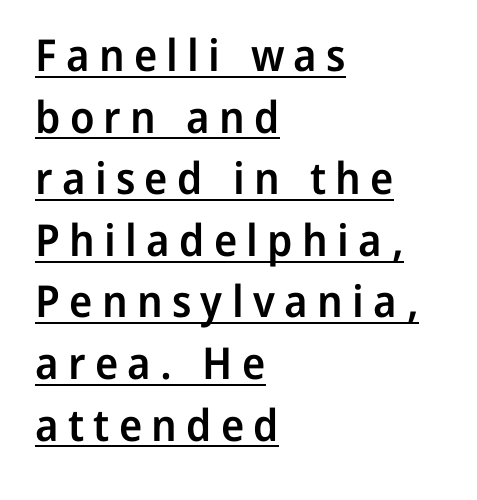
Rows of type keep a routine distance in the vertical direction. Quick note: underline on. A student would call this left alignment; a typographer would say flush left, rag right. Note: no serifs on the glyphs.
